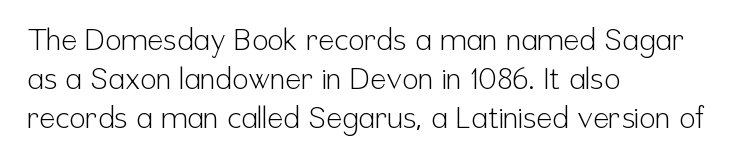
Letters rest on an invisible, unmarked baseline. The lettering stays uniformly vertical, giving the passage a roman look. Regular leading. One-word summary of the alignment: left. The face used here is proportionally spaced, like ordinary book or web type. Letters have the restrained weight of plain body copy at most.
